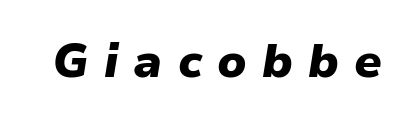
Q: Is the text bold? A: Yes.
Q: Is the text italic (slanted)? A: Yes, it leans right by about 9 degrees.
Q: Is the text underlined? A: No.
Q: Is the spacing between letters normal or unusually wide? A: Unusually wide.
Q: Width (condensed, normal, or wide)? A: Normal.
Q: Stroke contrast? A: Low.
Q: x-height? A: Medium.
Q: Monospaced? A: No.
